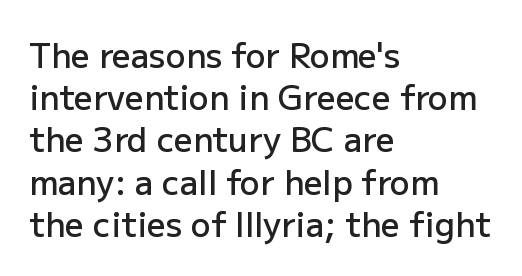
The type is set solid horizontally, with unmodified tracking. Vertically, the passage feels balanced, rows spaced as you'd expect. Anything drawn beneath the words? Only blank space. In terms of posture, this sample is upright. The rag falls on the right side of this text block.
